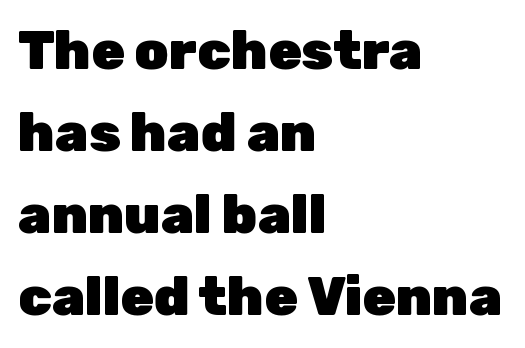
The image shows 54 px heavy sans-serif type, upright; set left-aligned, normal line spacing (1.52x), normal letter spacing, not underlined; low stroke contrast and a medium x-height.
